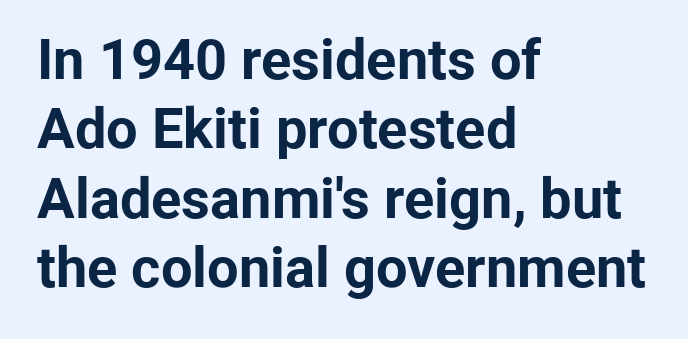
{"serif": "no", "italic": "no", "bold": "yes", "weight": "bold", "width": "normal", "stroke_contrast": "low", "x_height": "medium", "monospaced": "no", "underline": "no", "align": "left", "line_spacing_ratio": 1.24, "letter_spacing": "normal", "letter_spacing_em": 0.0, "glyph_px": 56}
